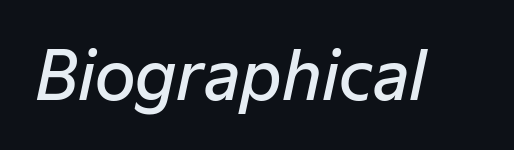
The image shows 66 px semibold type, italic (leaning right); set normal letter spacing, not underlined; low stroke contrast and a medium x-height.
